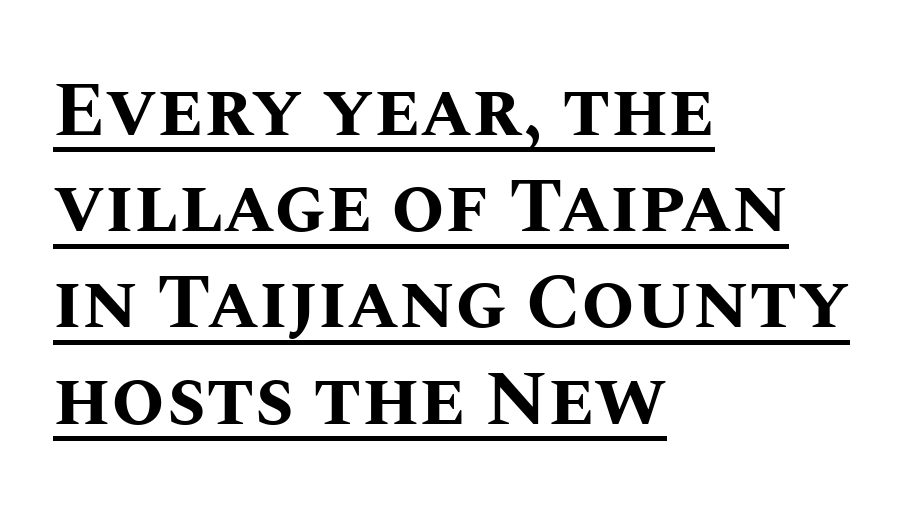
The image shows 77 px bold type, upright; set left-aligned, normal line spacing (1.25x), normal letter spacing, underlined; medium stroke contrast and a large x-height.
